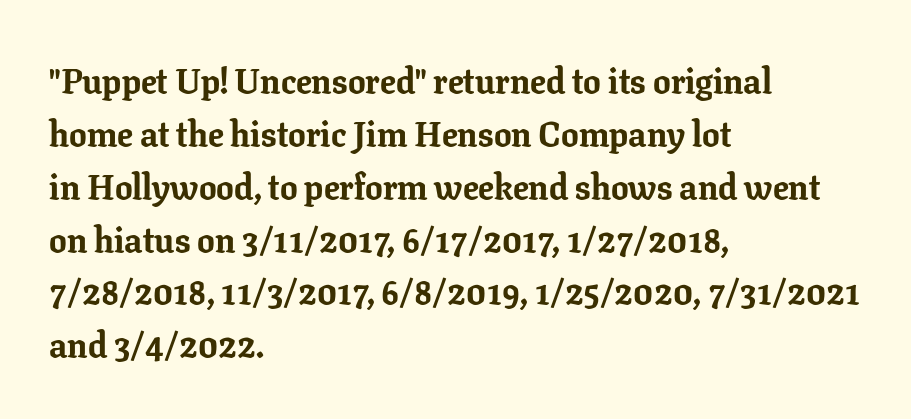
The face used here is proportionally spaced, like ordinary book or web type. No italicization has been applied; the sample stays upright. Students, observe: this is what conventionally led text looks like. Anything drawn beneath the words? Only blank space. Does the type have serifs? Yes, each stem ends in a small foot.
